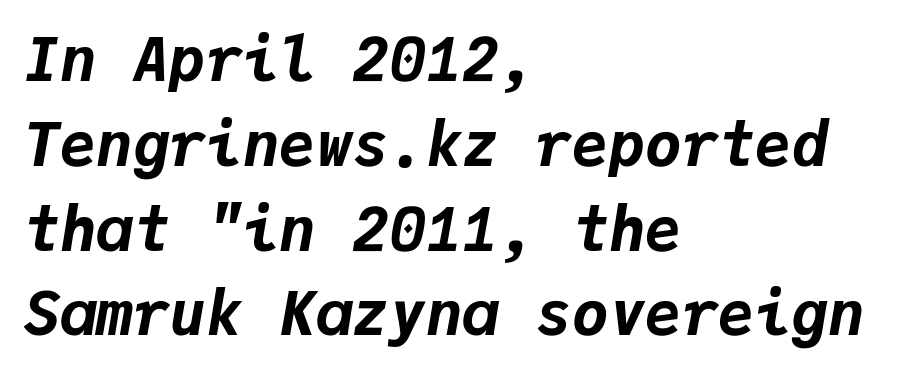
The compositor pushed each line to the left boundary. Check under the words: just untouched page. The strokes are fattened all the way to bold. The face used here is rendered with its standard letterfit.
